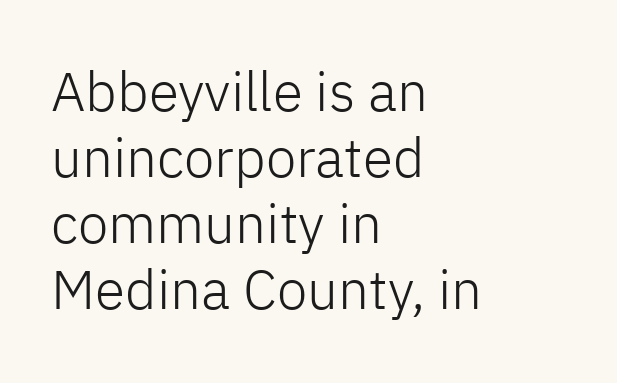
The image shows 55 px light sans-serif type, upright; set left-aligned, line spacing 1.2x, normal letter spacing, not underlined; low stroke contrast and a medium x-height.
